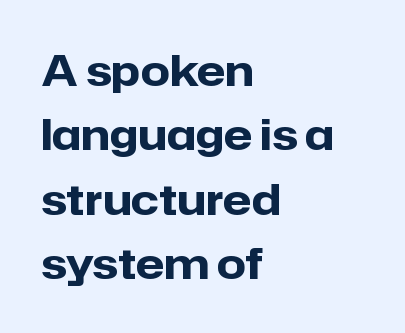
Q: Is the text bold? A: Yes.
Q: Is the text italic (slanted)? A: No, it is upright.
Q: Is the typeface a serif or a sans-serif typeface? A: Sans-serif.
Q: Is the text underlined? A: No.
Q: How is the paragraph aligned? A: Left-aligned.
Q: Is the spacing between letters normal or unusually wide? A: Normal.
Q: Is the spacing between lines tight, normal or loose? A: Normal.
Q: Width (condensed, normal, or wide)? A: Normal.
Q: Stroke contrast? A: Low.
Q: x-height? A: Medium.
Q: Monospaced? A: No.
